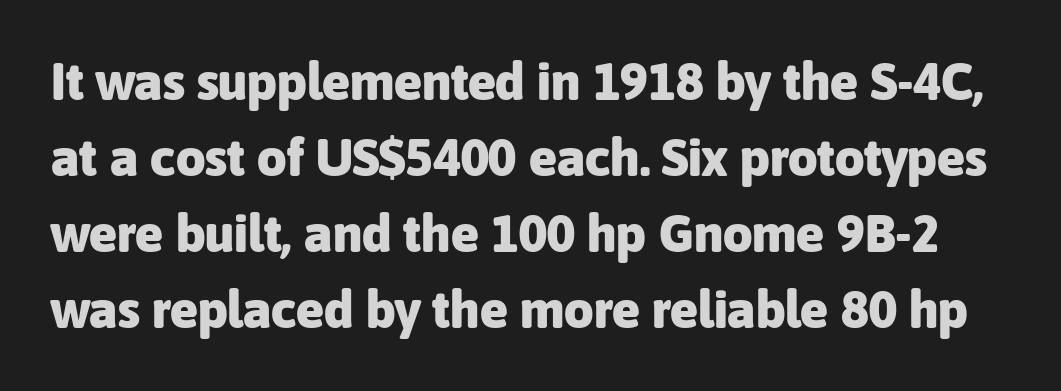
The image shows 52 px heavy sans-serif type, upright; set normal line spacing (1.46x), normal letter spacing, not underlined; low stroke contrast and a medium x-height.
